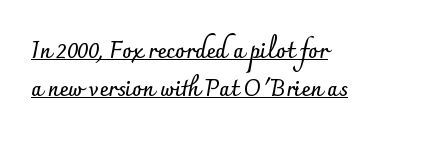
Q: Is the text bold? A: Yes.
Q: Is the text italic (slanted)? A: Yes.
Q: Is the text underlined? A: Yes.
Q: How is the paragraph aligned? A: Left-aligned.
Q: Is the spacing between letters normal or unusually wide? A: Normal.
